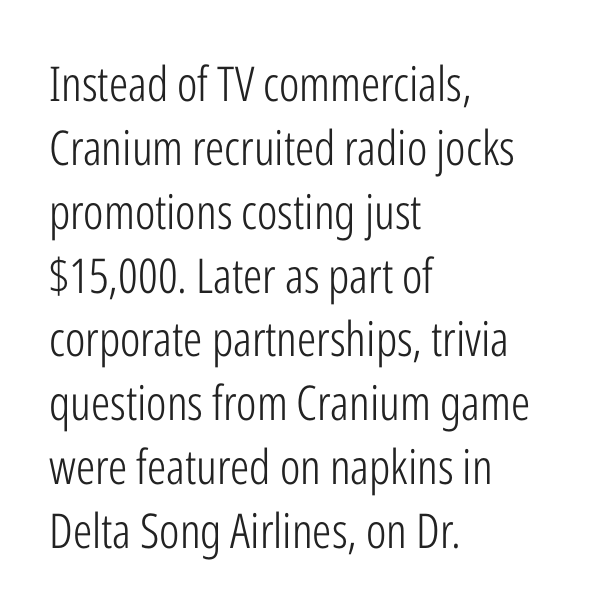
Q: Is the text bold? A: No.
Q: Is the text italic (slanted)? A: No, it is upright.
Q: Is the typeface a serif or a sans-serif typeface? A: Sans-serif.
Q: Is the text underlined? A: No.
Q: How is the paragraph aligned? A: Left-aligned.
Q: Is the spacing between letters normal or unusually wide? A: Normal.
Q: Is the spacing between lines tight, normal or loose? A: Normal.
Q: Width (condensed, normal, or wide)? A: Condensed.
Q: Stroke contrast? A: Low.
Q: x-height? A: Medium.
Q: Monospaced? A: No.
